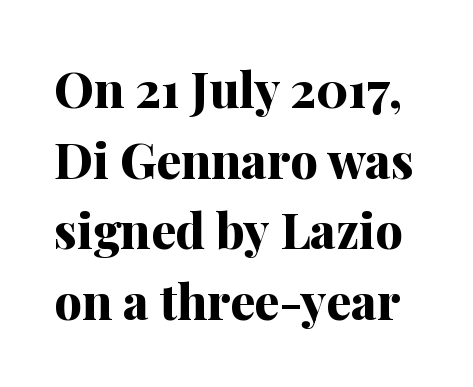
Is this a sans? No — the strokes have serifs. Letter spacing: default. The specimen omits any rule beneath the text block's lines. The face used here is proportionally spaced, like ordinary book or web type. Is there much room between lines? A standard amount, neither cramped nor airy. Italic? Not at all — the glyphs are vertical.
